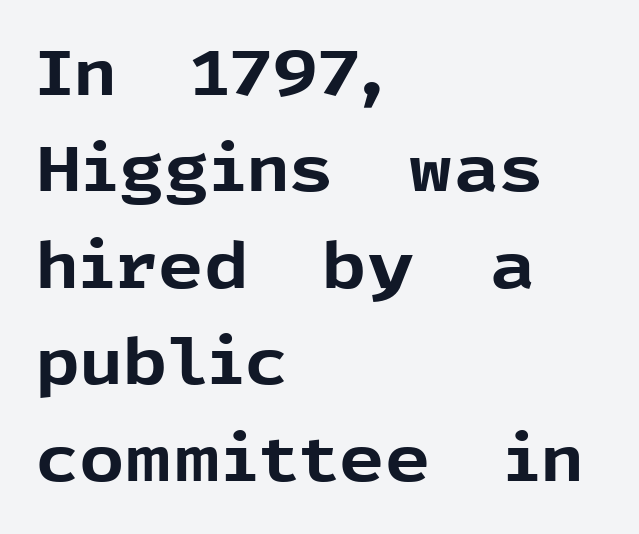
Q: Is the text bold? A: Yes.
Q: Is the text italic (slanted)? A: No, it is upright.
Q: Is the typeface a serif or a sans-serif typeface? A: Sans-serif.
Q: Is the text underlined? A: No.
Q: How is the paragraph aligned? A: Left-aligned.
Q: Is the spacing between letters normal or unusually wide? A: Normal.
Q: Is the spacing between lines tight, normal or loose? A: Normal.
Q: Width (condensed, normal, or wide)? A: Normal.
Q: x-height? A: Medium.
Q: Monospaced? A: No.
